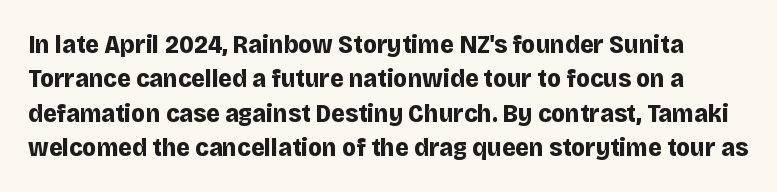
{"italic": "no", "bold": "yes", "underline": "no", "line_spacing": "normal", "line_spacing_ratio": 1.32, "letter_spacing": "normal", "letter_spacing_em": 0.0, "glyph_px": 26}
